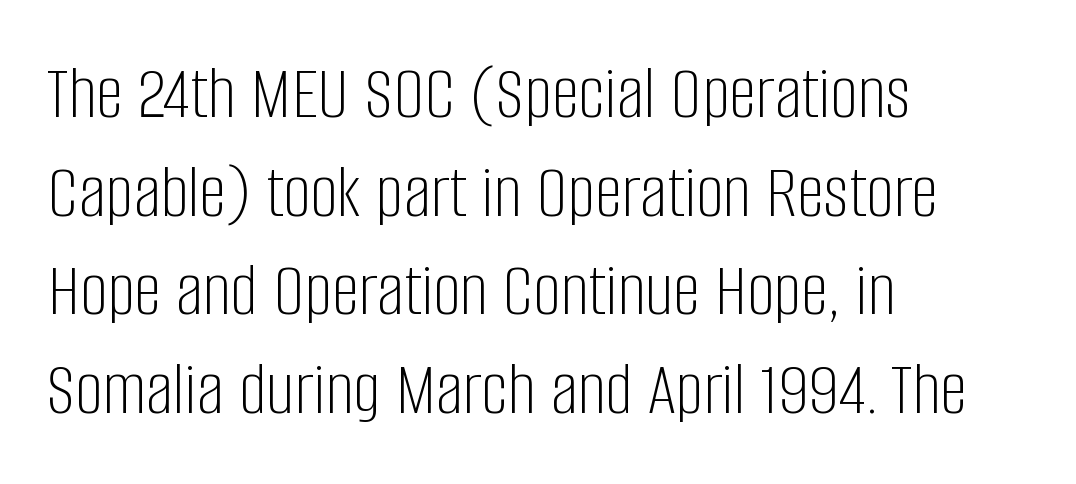
{"serif": "no", "italic": "no", "bold": "no", "weight": "light", "width": "condensed", "stroke_contrast": "low", "x_height": "large", "monospaced": "no", "underline": "no", "align": "left", "line_spacing": "normal", "line_spacing_ratio": 1.28, "letter_spacing": "normal", "letter_spacing_em": 0.0, "glyph_px": 77}
